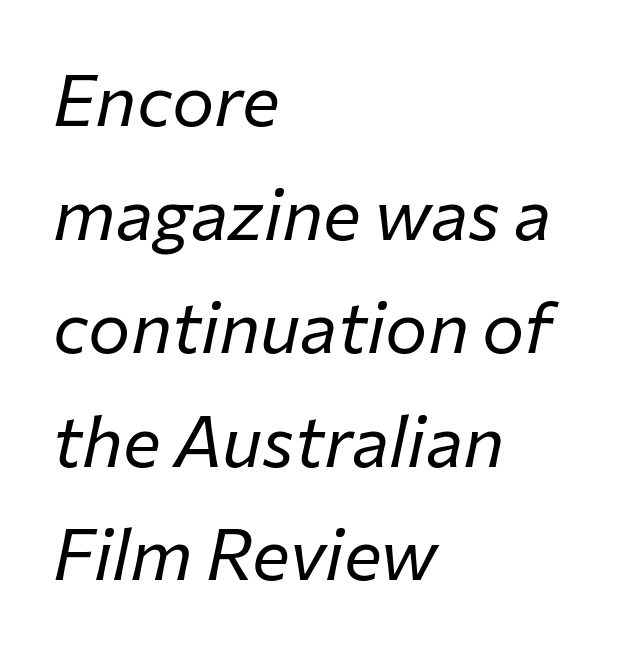
{"italic": "yes", "lean": "right", "slant_degrees": 12, "bold": "no", "weight": "regular", "width": "normal", "stroke_contrast": "low", "x_height": "medium", "monospaced": "no", "underline": "no", "align": "left", "line_spacing": "normal", "line_spacing_ratio": 1.6, "letter_spacing": "normal", "letter_spacing_em": 0.0, "glyph_px": 71}
